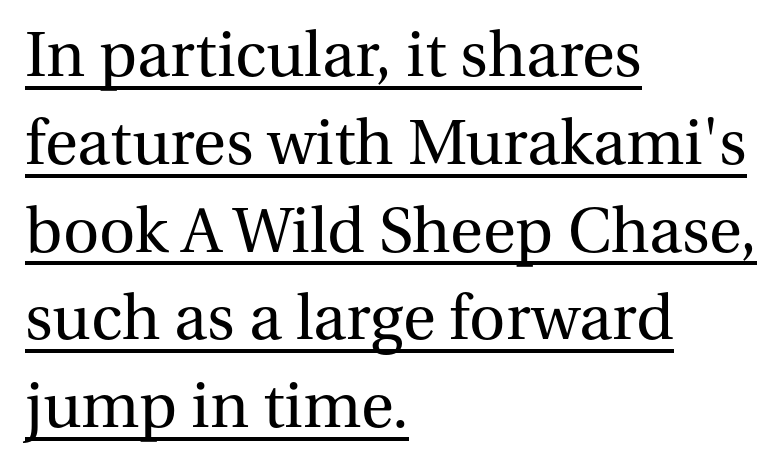
{"serif": "yes", "italic": "no", "bold": "no", "weight": "regular", "width": "normal", "stroke_contrast": "medium", "x_height": "medium", "monospaced": "no", "underline": "yes", "align": "left", "line_spacing": "normal", "line_spacing_ratio": 1.31, "letter_spacing": "normal", "letter_spacing_em": 0.0, "glyph_px": 67}
